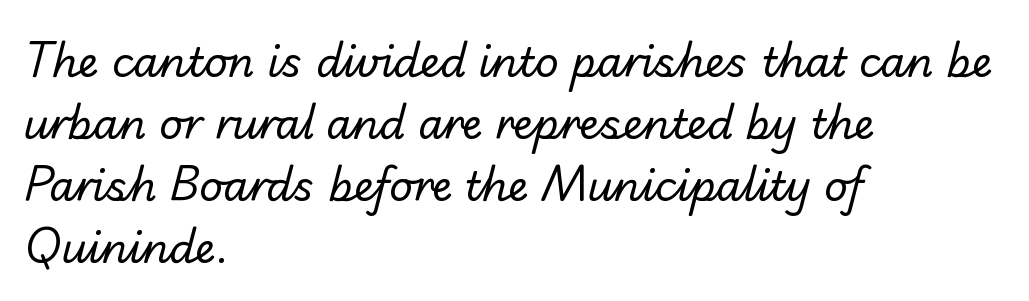
Q: Is the text bold? A: No.
Q: Is the typeface a serif or a sans-serif typeface? A: Sans-serif.
Q: Is the text underlined? A: No.
Q: How is the paragraph aligned? A: Left-aligned.
Q: Is the spacing between letters normal or unusually wide? A: Normal.
Q: Is the spacing between lines tight, normal or loose? A: Normal.
Q: Width (condensed, normal, or wide)? A: Normal.
Q: Stroke contrast? A: Low.
Q: x-height? A: Small.
Q: Monospaced? A: No.
